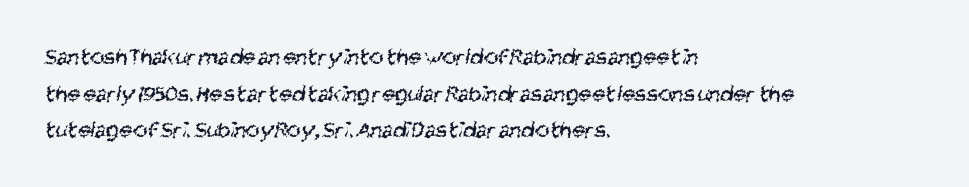
Q: Is the text bold? A: No.
Q: Is the text underlined? A: No.
Q: How is the paragraph aligned? A: Left-aligned.
Q: Is the spacing between letters normal or unusually wide? A: Normal.
Q: Is the spacing between lines tight, normal or loose? A: Normal.
